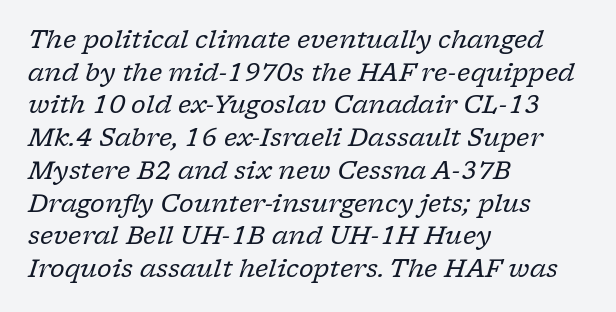
Q: Is the text bold? A: No.
Q: Is the text italic (slanted)? A: Yes, it leans right by about 17 degrees.
Q: Is the text underlined? A: No.
Q: How is the paragraph aligned? A: Left-aligned.
Q: Is the spacing between letters normal or unusually wide? A: Normal.
Q: Is the spacing between lines tight, normal or loose? A: Normal.
